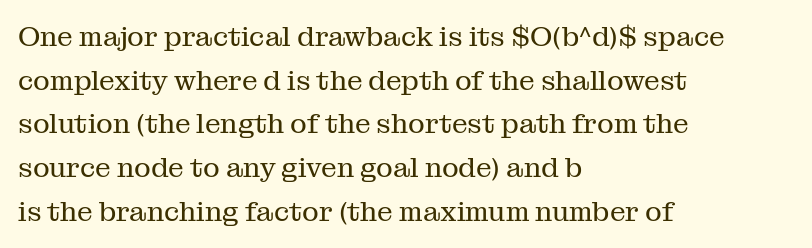
Q: Is the text bold? A: No.
Q: Is the text italic (slanted)? A: No, it is upright.
Q: Is the typeface a serif or a sans-serif typeface? A: Serif.
Q: Is the text underlined? A: No.
Q: How is the paragraph aligned? A: Left-aligned.
Q: Is the spacing between letters normal or unusually wide? A: Normal.
Q: Is the spacing between lines tight, normal or loose? A: Normal.
Q: Width (condensed, normal, or wide)? A: Normal.
Q: Stroke contrast? A: Medium.
Q: x-height? A: Medium.
Q: Monospaced? A: No.
